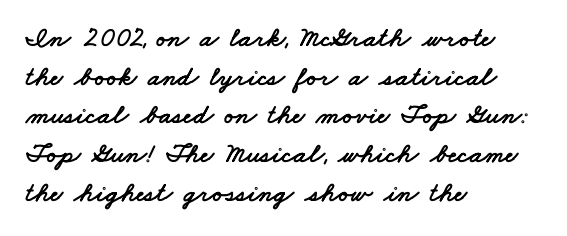
The image shows 28 px wide sans-serif type; set left-aligned, normal line spacing (1.38x), normal letter spacing, not underlined; low stroke contrast and a small x-height.
